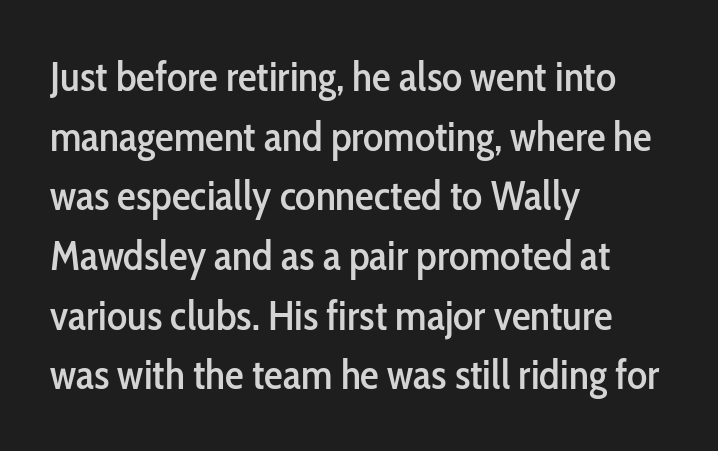
Every stem runs plumb, perpendicular to the baseline. The line-height multiplier appears to be the usual default. Line starts are locked; line ends wander. There is no visible air inserted between adjacent glyphs. The text was rendered using a sans face with plain stroke endings. The rendering uses natural spacing where letterforms have individual widths.
